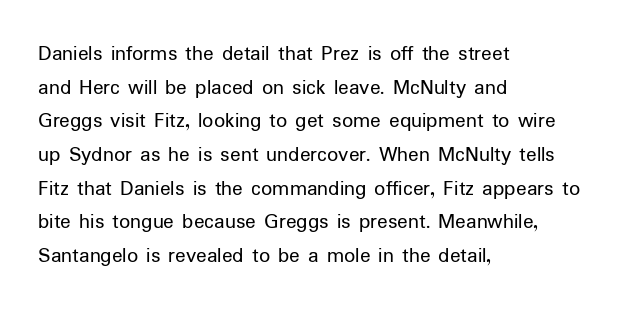
The image shows 22 px text type, upright; set left-aligned, normal line spacing (1.53x), normal letter spacing, not underlined.
